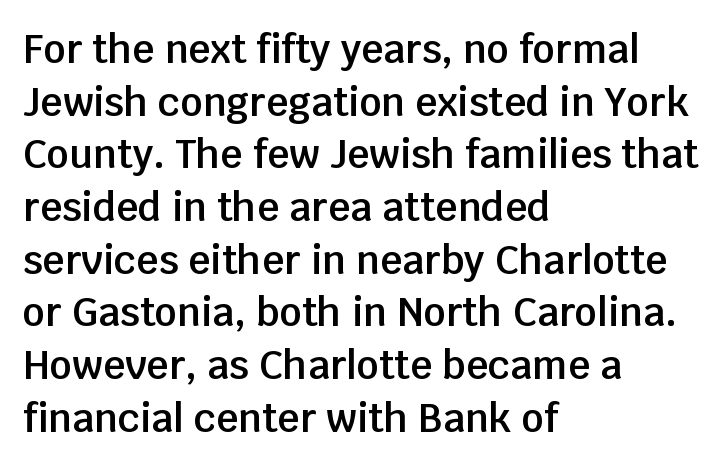
Q: Is the text bold? A: Semi-bold.
Q: Is the text italic (slanted)? A: No, it is upright.
Q: Is the typeface a serif or a sans-serif typeface? A: Sans-serif.
Q: Is the text underlined? A: No.
Q: How is the paragraph aligned? A: Left-aligned.
Q: Is the spacing between letters normal or unusually wide? A: Normal.
Q: Is the spacing between lines tight, normal or loose? A: Normal.
Q: Width (condensed, normal, or wide)? A: Normal.
Q: Stroke contrast? A: Low.
Q: x-height? A: Large.
Q: Monospaced? A: No.
